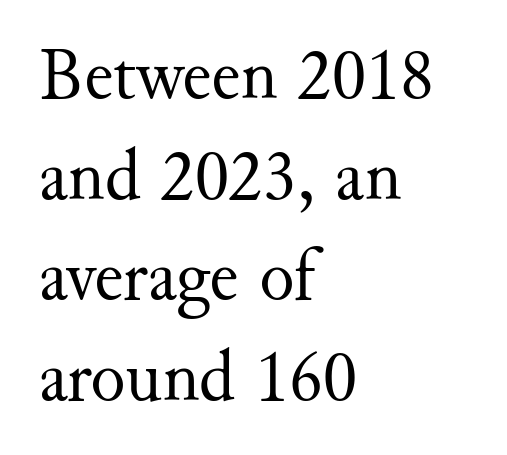
The image shows 73 px regular-weight serif type, upright; set left-aligned, normal line spacing (1.38x), normal letter spacing, not underlined; medium stroke contrast and a small x-height.
